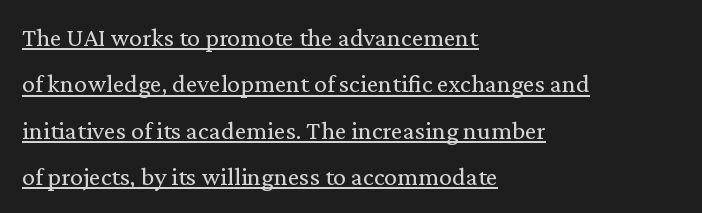
The image shows 26 px text type, upright; set left-aligned, line spacing 1.78x, normal letter spacing, underlined.
